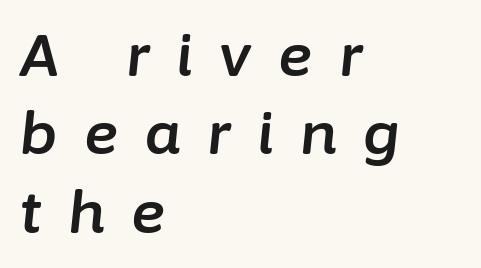
The image shows 58 px text type, italic (leaning right); set left-aligned, normal line spacing (1.35x), unusually wide letter spacing (+0.46 em), not underlined; low stroke contrast and a medium x-height.
